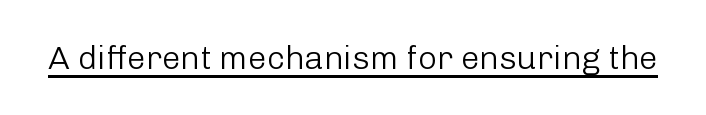
{"serif": "no", "italic": "no", "bold": "no", "weight": "light", "width": "normal", "stroke_contrast": "low", "x_height": "medium", "monospaced": "no", "underline": "yes", "letter_spacing": "normal", "letter_spacing_em": 0.0, "glyph_px": 33}
